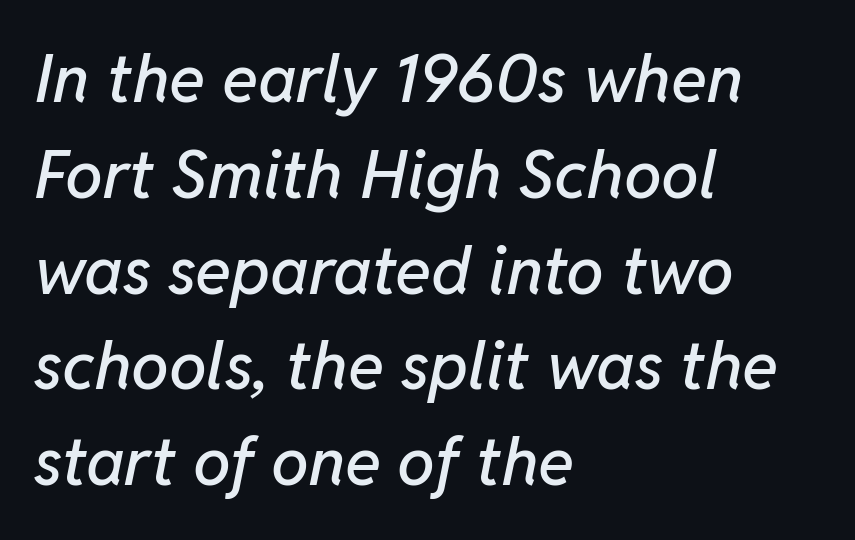
The image shows 67 px text type, italic (leaning right); set left-aligned, normal line spacing (1.43x), normal letter spacing, not underlined; low stroke contrast and a medium x-height.
